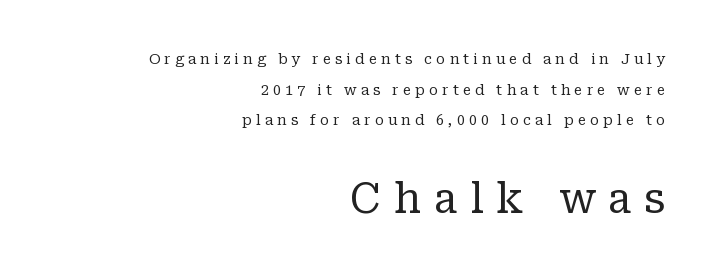
{"serif": "yes", "italic": "no", "bold": "no", "weight": "regular", "width": "normal", "stroke_contrast": "low", "x_height": "medium", "monospaced": "no", "underline": "no", "align": "right", "line_spacing": "loose", "line_spacing_ratio": 2.18, "letter_spacing": "wide", "letter_spacing_em": 0.3, "larger_block": "second", "size_ratio": 2.93, "glyph_px": 41}
